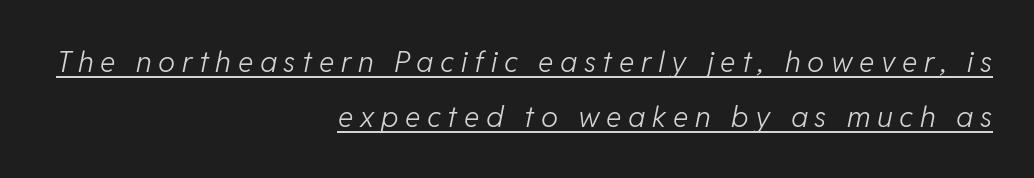
These lines are rendered in a variable-pitch font. The weight would be labelled regular, book, light, or lighter still. In designer terms, the underline attribute is active on this setting. Does the copy run flush right? Yes — the right margin is perfectly even.
